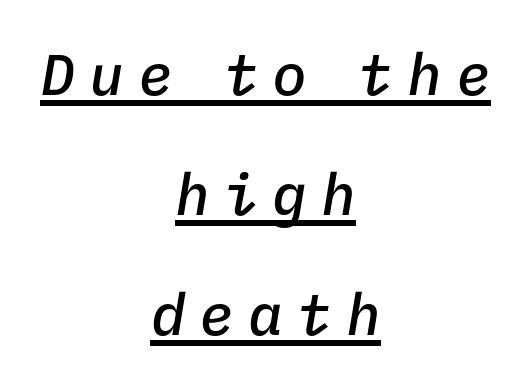
Q: Is the text bold? A: Semi-bold.
Q: Is the text italic (slanted)? A: Yes, it leans right by about 9 degrees.
Q: Is the text underlined? A: Yes.
Q: How is the paragraph aligned? A: Centered.
Q: Is the spacing between letters normal or unusually wide? A: Unusually wide.
Q: Is the spacing between lines tight, normal or loose? A: Loose.
Q: Width (condensed, normal, or wide)? A: Normal.
Q: Stroke contrast? A: Low.
Q: x-height? A: Medium.
Q: Monospaced? A: Yes.
